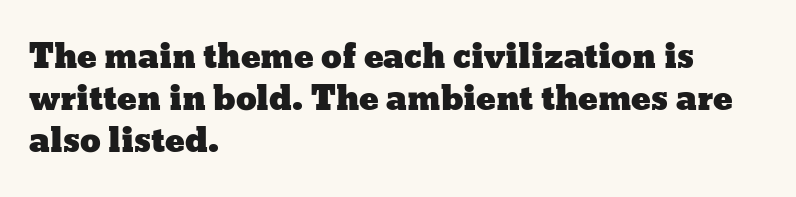
{"italic": "no", "width": "wide", "stroke_contrast": "low", "x_height": "medium", "monospaced": "no", "underline": "no", "align": "left", "line_spacing": "normal", "line_spacing_ratio": 1.28, "letter_spacing": "normal", "letter_spacing_em": 0.0, "glyph_px": 33}
